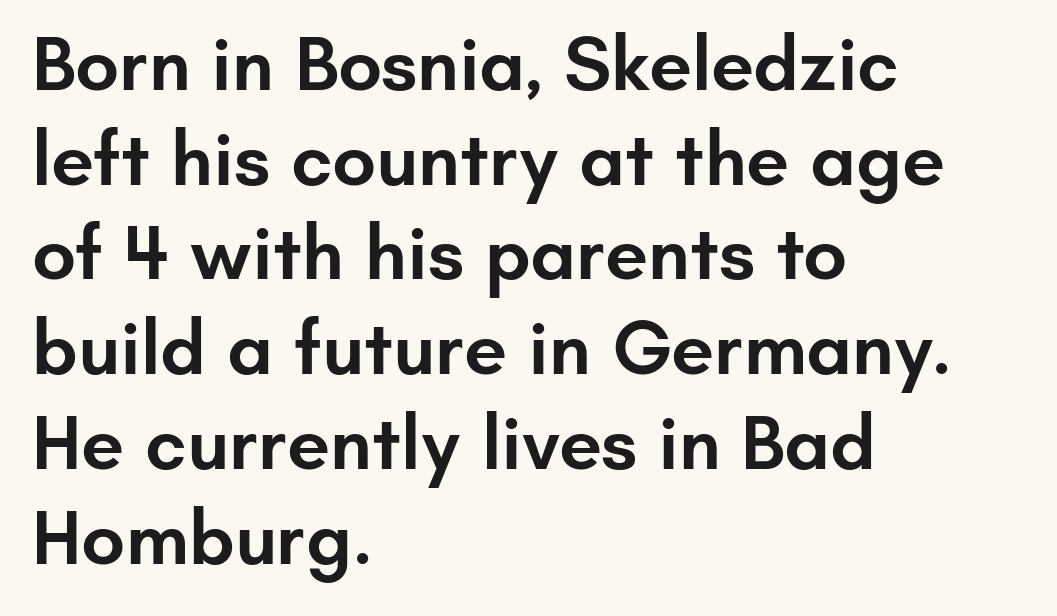
The image shows 77 px semibold sans-serif type, upright; set left-aligned, line spacing 1.23x, normal letter spacing, not underlined; low stroke contrast and a small x-height.
